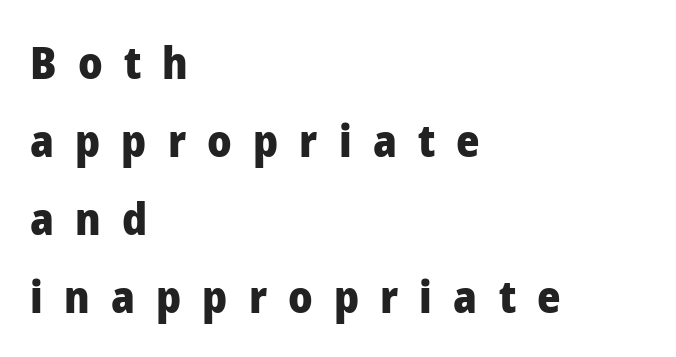
Q: Is the text bold? A: Yes.
Q: Is the text italic (slanted)? A: No, it is upright.
Q: Is the typeface a serif or a sans-serif typeface? A: Sans-serif.
Q: Is the text underlined? A: No.
Q: How is the paragraph aligned? A: Left-aligned.
Q: Is the spacing between letters normal or unusually wide? A: Unusually wide.
Q: Width (condensed, normal, or wide)? A: Normal.
Q: Stroke contrast? A: Low.
Q: x-height? A: Medium.
Q: Monospaced? A: No.
